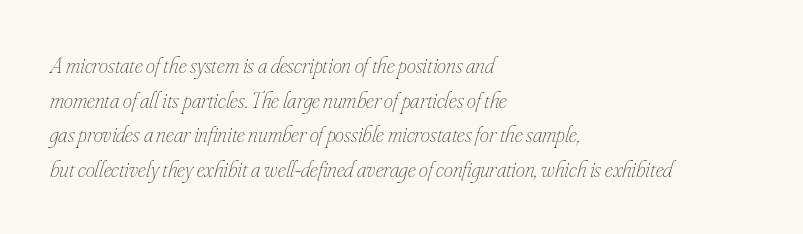
Q: Is the text bold? A: No.
Q: Is the text italic (slanted)? A: Yes, it leans right by about 16 degrees.
Q: Is the text underlined? A: No.
Q: How is the paragraph aligned? A: Left-aligned.
Q: Is the spacing between letters normal or unusually wide? A: Normal.
Q: Is the spacing between lines tight, normal or loose? A: Normal.
